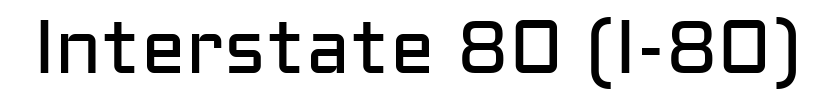
Q: Is the text bold? A: No.
Q: Is the text italic (slanted)? A: No, it is upright.
Q: Is the typeface a serif or a sans-serif typeface? A: Sans-serif.
Q: Is the text underlined? A: No.
Q: Is the spacing between letters normal or unusually wide? A: Normal.
Q: Width (condensed, normal, or wide)? A: Normal.
Q: Stroke contrast? A: Low.
Q: x-height? A: Medium.
Q: Monospaced? A: No.
